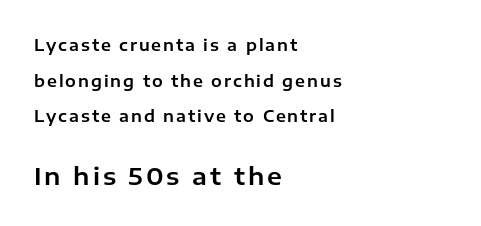
Q: Is the text italic (slanted)? A: No, it is upright.
Q: Is the text underlined? A: No.
Q: How is the paragraph aligned? A: Left-aligned.
Q: Is the spacing between lines tight, normal or loose? A: Loose.
Q: Which block of text is set in a larger size, the first (top) or the second (bottom)? A: The second (bottom) one.
